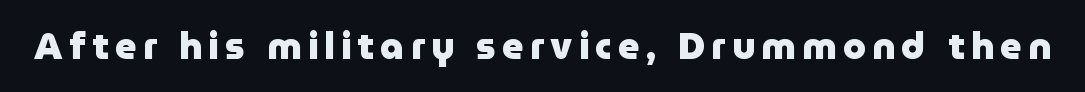
Q: Is the text bold? A: Yes.
Q: Is the text italic (slanted)? A: No, it is upright.
Q: Is the typeface a serif or a sans-serif typeface? A: Sans-serif.
Q: Is the text underlined? A: No.
Q: Width (condensed, normal, or wide)? A: Normal.
Q: Stroke contrast? A: Low.
Q: x-height? A: Medium.
Q: Monospaced? A: No.
